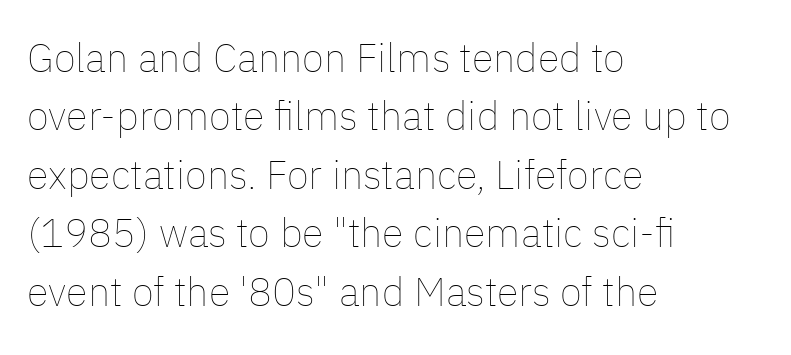
Notice how the stems are strictly vertical — no italics here. Is the stroke heavy? The answer is a plain regular-or-lighter. Characters follow at the spacing the type designer built in. Words float on clear page, feet unadorned. Here the designer chose a conventional face with non-uniform glyph widths. The compositor pushed each line to the left boundary.
